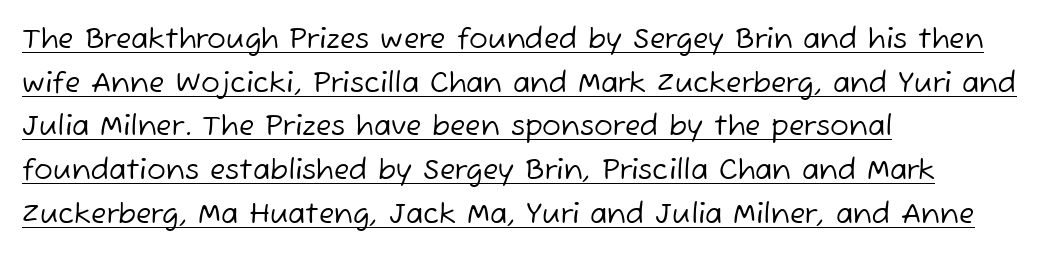
The image shows 28 px regular-weight sans-serif type; set left-aligned, normal line spacing (1.56x), normal letter spacing, underlined; low stroke contrast and a medium x-height.
